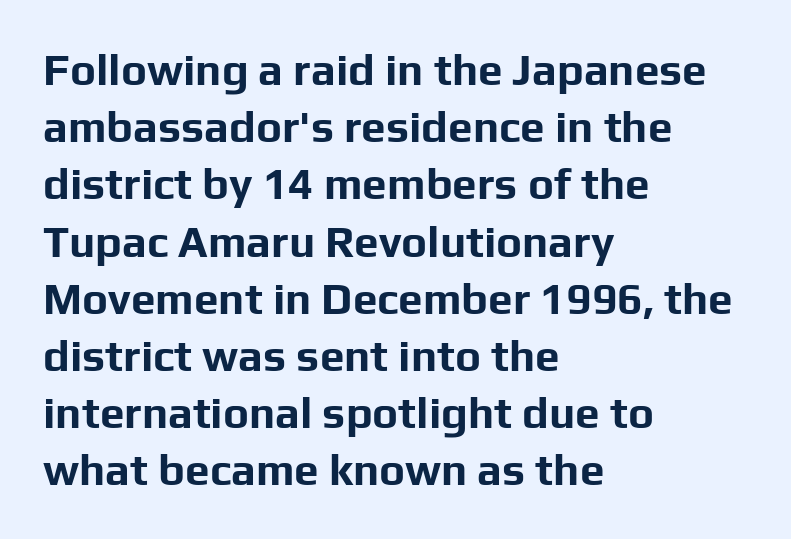
{"serif": "no", "italic": "no", "bold": "yes", "weight": "bold", "width": "normal", "stroke_contrast": "low", "x_height": "medium", "monospaced": "no", "underline": "no", "align": "left", "line_spacing": "normal", "line_spacing_ratio": 1.3, "letter_spacing": "normal", "letter_spacing_em": 0.0, "glyph_px": 44}
